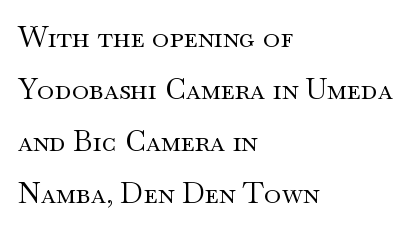
{"serif": "yes", "italic": "no", "bold": "no", "weight": "regular", "width": "wide", "stroke_contrast": "medium", "x_height": "small", "monospaced": "no", "underline": "no", "align": "left", "line_spacing_ratio": 1.79, "letter_spacing": "normal", "letter_spacing_em": 0.0, "glyph_px": 29}
